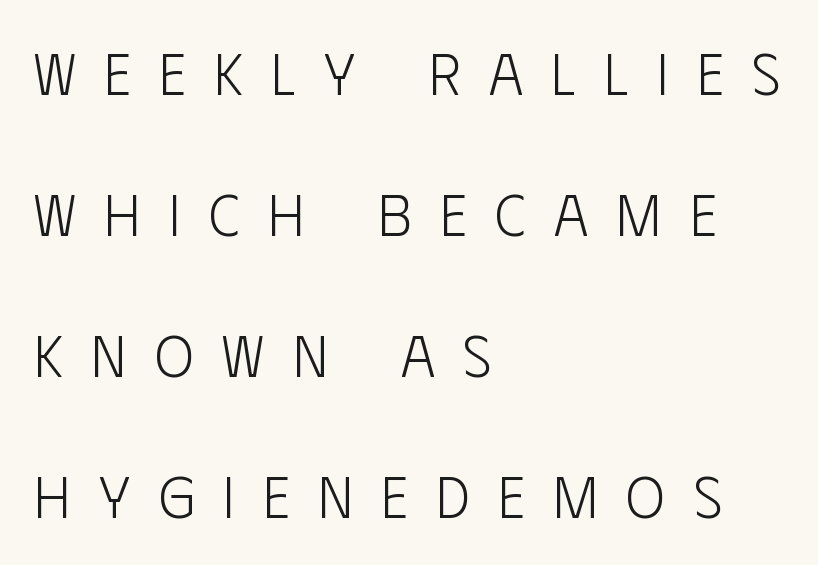
Q: Is the text bold? A: No.
Q: Is the text italic (slanted)? A: No, it is upright.
Q: Is the typeface a serif or a sans-serif typeface? A: Sans-serif.
Q: Is the text underlined? A: No.
Q: How is the paragraph aligned? A: Left-aligned.
Q: Is the spacing between letters normal or unusually wide? A: Unusually wide.
Q: Is the spacing between lines tight, normal or loose? A: Loose.
Q: Width (condensed, normal, or wide)? A: Condensed.
Q: Stroke contrast? A: Low.
Q: x-height? A: Large.
Q: Monospaced? A: No.
